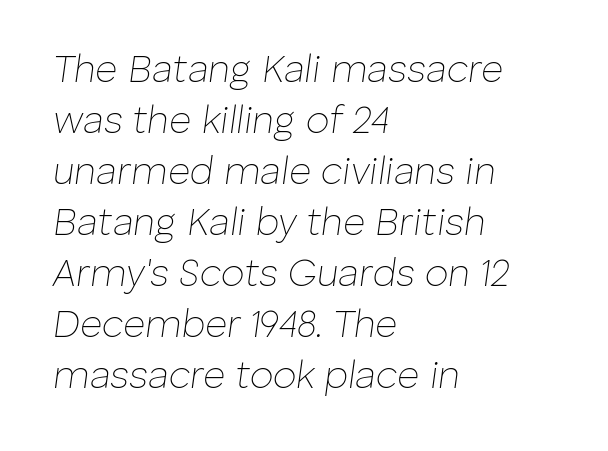
{"italic": "yes", "lean": "right", "slant_degrees": 8, "bold": "no", "weight": "thin", "width": "normal", "stroke_contrast": "low", "x_height": "medium", "monospaced": "no", "underline": "no", "align": "left", "line_spacing": "normal", "line_spacing_ratio": 1.34, "letter_spacing": "normal", "letter_spacing_em": 0.0, "glyph_px": 38}
